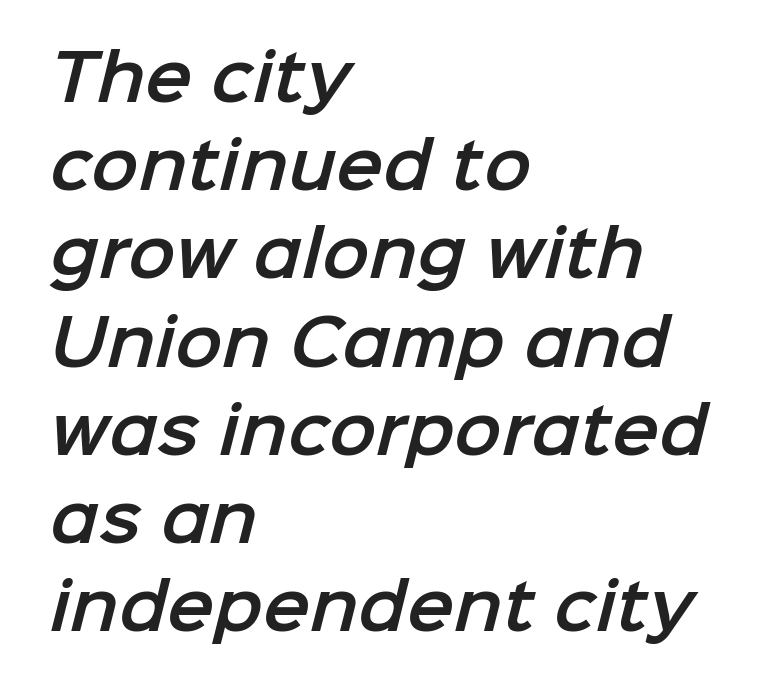
{"serif": "no", "width": "normal", "stroke_contrast": "low", "x_height": "medium", "monospaced": "no", "underline": "no", "align": "left", "line_spacing": "normal", "line_spacing_ratio": 1.4, "letter_spacing": "normal", "letter_spacing_em": 0.0, "glyph_px": 63}
